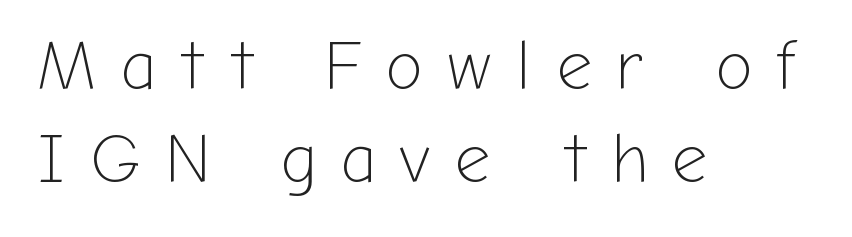
Each letter's strokes conclude bluntly, with no projecting serifs. Lines of text with bare space underneath. This sample uses expanded letter spacing, leaving extra air between glyphs. The face used here is proportionally spaced, like ordinary book or web type.
